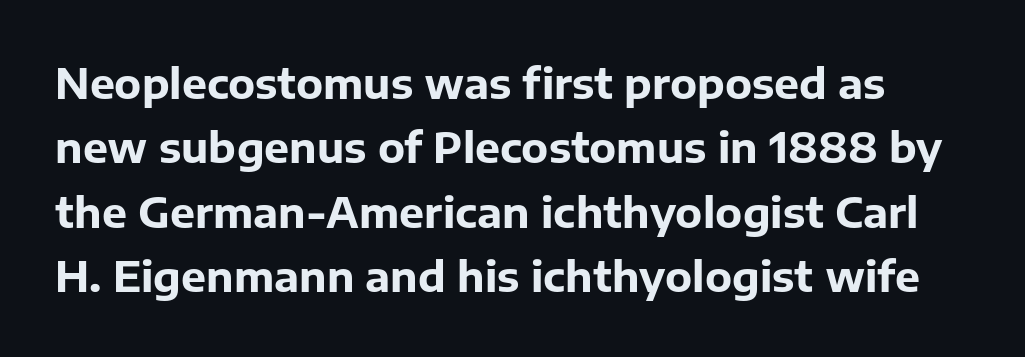
These lines are rendered in a variable-pitch font. Vertical spacing — default. Any mark beneath the type? The region is blank. The horizontal fit of the characters is conventional and even. The designer went with a sans here, leaving each stem footless.
